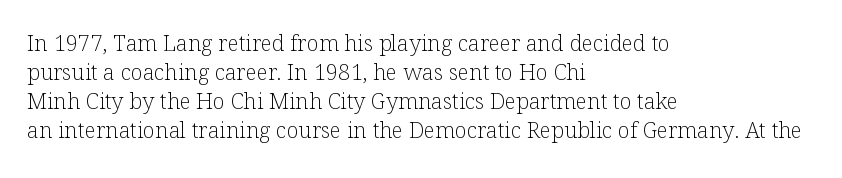
Tall strokes in this sample are plumb rather than angled. The passage shown has conventional tracking throughout. Every row of glyphs begins at an identical x-position on the left. A normal amount of white space separates one row of letters from the next. Type without underlining.
